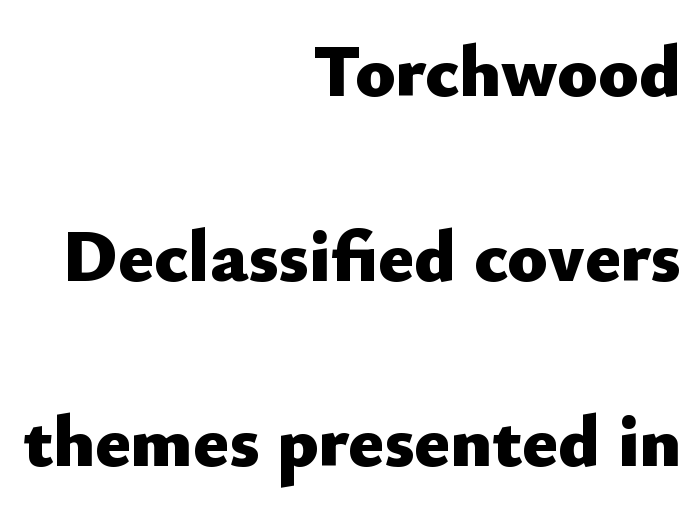
The image shows 74 px heavy sans-serif type, upright; set right-aligned, loose line spacing (2.5x), normal letter spacing, not underlined; low stroke contrast and a small x-height.
